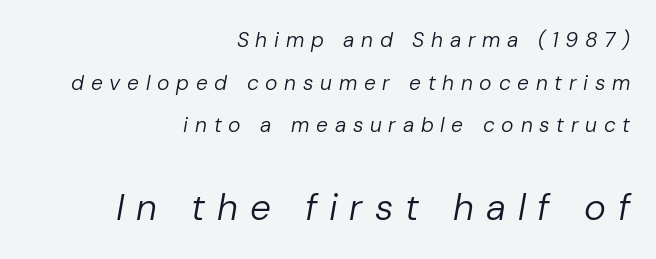
Q: Is the text bold? A: No.
Q: Is the text italic (slanted)? A: Yes, it leans right by about 10 degrees.
Q: Is the text underlined? A: No.
Q: How is the paragraph aligned? A: Right-aligned.
Q: Is the spacing between letters normal or unusually wide? A: Unusually wide.
Q: Is the spacing between lines tight, normal or loose? A: Loose.
Q: Which block of text is set in a larger size, the first (top) or the second (bottom)? A: The second (bottom) one.
Q: Width (condensed, normal, or wide)? A: Normal.
Q: Stroke contrast? A: Low.
Q: x-height? A: Medium.
Q: Monospaced? A: No.
